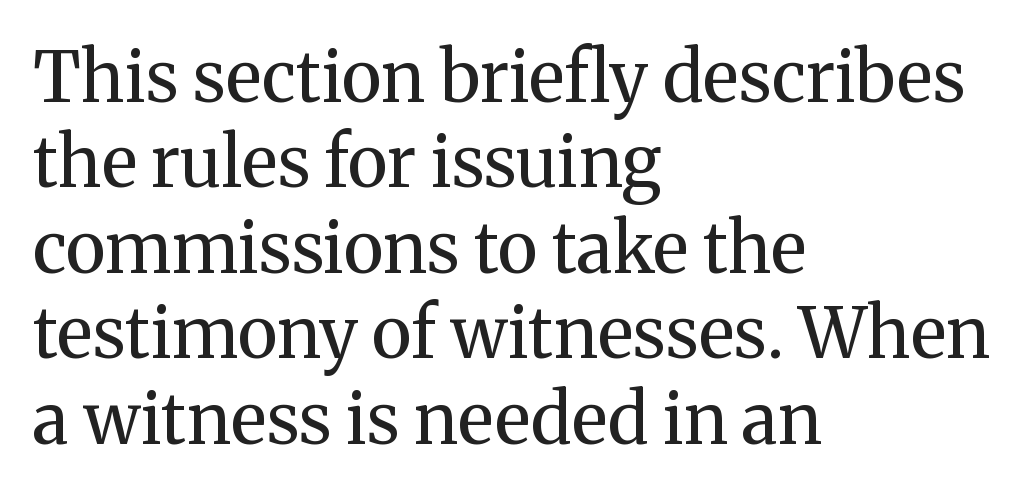
The image shows 70 px regular-weight serif type, upright; set left-aligned, line spacing 1.22x, normal letter spacing, not underlined; medium stroke contrast and a medium x-height.
